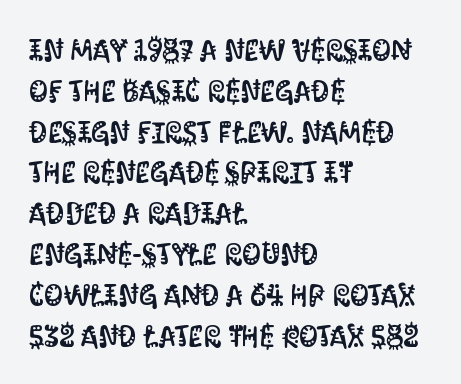
{"serif": "no", "italic": "no", "width": "condensed", "stroke_contrast": "medium", "x_height": "large", "monospaced": "no", "underline": "no", "align": "left", "line_spacing": "normal", "line_spacing_ratio": 1.36, "letter_spacing": "normal", "letter_spacing_em": 0.0, "glyph_px": 30}
